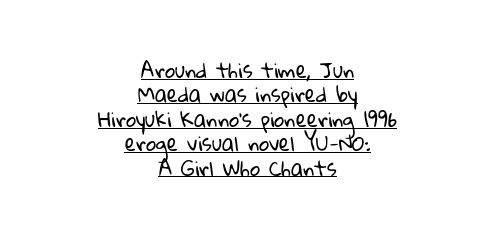
Q: Is the text bold? A: No.
Q: Is the text underlined? A: Yes.
Q: How is the paragraph aligned? A: Centered.
Q: Is the spacing between letters normal or unusually wide? A: Normal.
